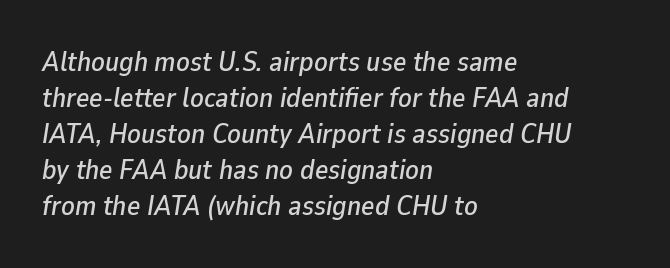
{"italic": "yes", "lean": "right", "slant_degrees": 9, "width": "normal", "stroke_contrast": "low", "x_height": "medium", "monospaced": "no", "underline": "no", "align": "left", "line_spacing": "normal", "line_spacing_ratio": 1.29, "letter_spacing": "normal", "letter_spacing_em": 0.0, "glyph_px": 28}
